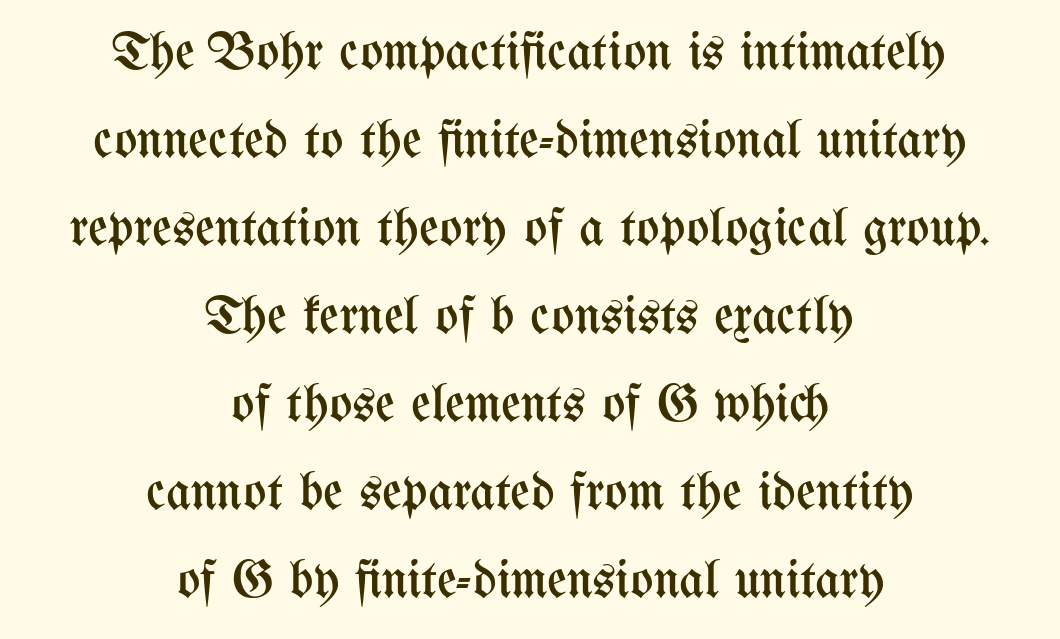
{"italic": "no", "bold": "no", "weight": "regular", "width": "condensed", "stroke_contrast": "medium", "x_height": "medium", "monospaced": "no", "underline": "no", "align": "center", "line_spacing": "normal", "line_spacing_ratio": 1.63, "letter_spacing": "normal", "letter_spacing_em": 0.0, "glyph_px": 54}
